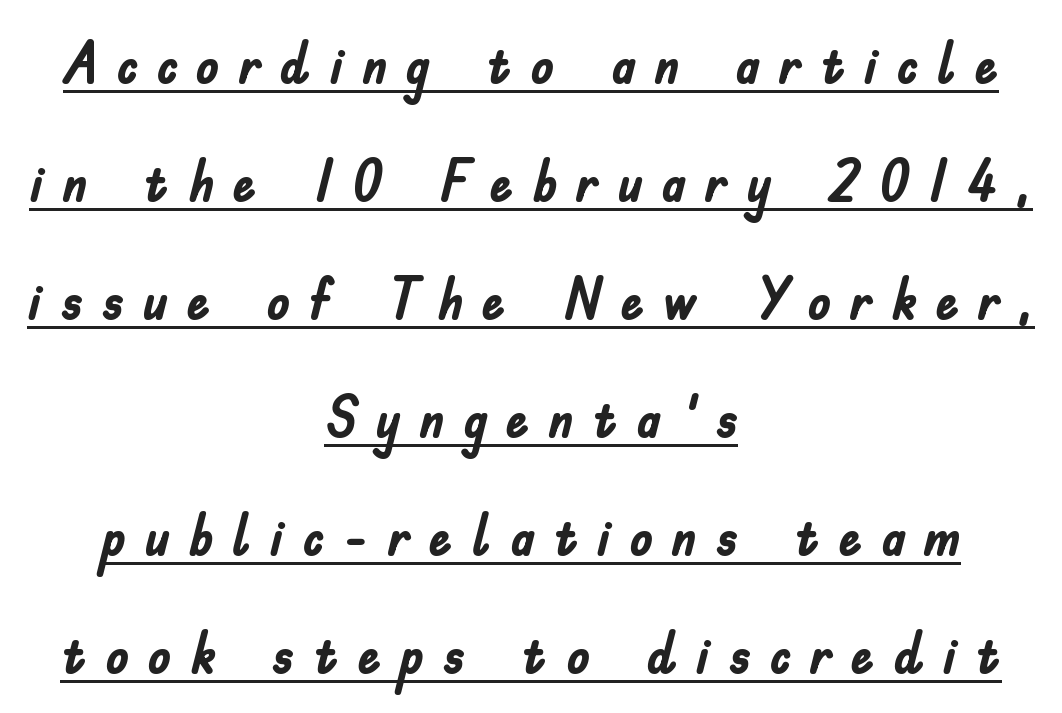
Q: Is the text bold? A: Yes.
Q: Is the text italic (slanted)? A: Yes.
Q: Is the typeface a serif or a sans-serif typeface? A: Sans-serif.
Q: Is the text underlined? A: Yes.
Q: How is the paragraph aligned? A: Centered.
Q: Is the spacing between letters normal or unusually wide? A: Unusually wide.
Q: Is the spacing between lines tight, normal or loose? A: Loose.
Q: Width (condensed, normal, or wide)? A: Condensed.
Q: Stroke contrast? A: Low.
Q: x-height? A: Small.
Q: Monospaced? A: No.
